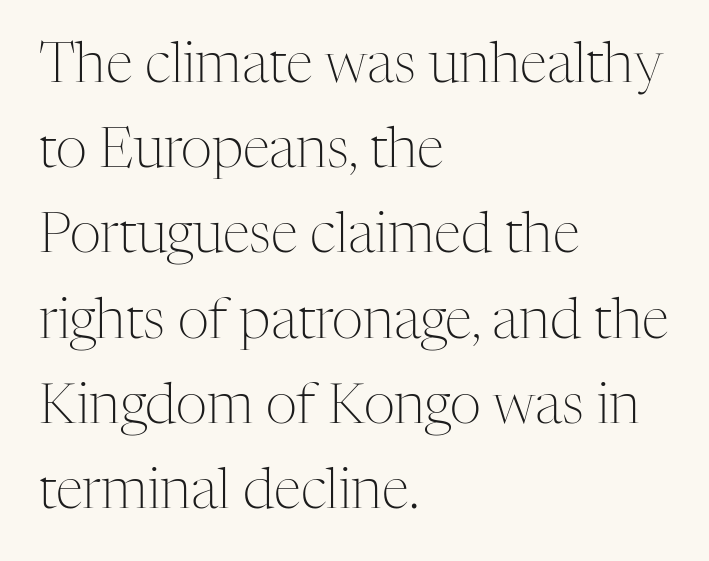
{"serif": "yes", "italic": "no", "bold": "no", "weight": "light", "width": "normal", "stroke_contrast": "medium", "x_height": "medium", "monospaced": "no", "underline": "no", "align": "left", "line_spacing": "normal", "line_spacing_ratio": 1.55, "letter_spacing": "normal", "letter_spacing_em": 0.0, "glyph_px": 55}
